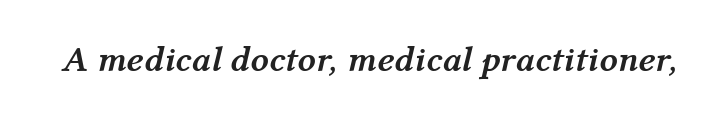
The gaps between neighbouring characters are ordinary and unremarkable. The strip under each line holds only bare page. The passage shown is typed in a proportional face where columns would drift. Does the lettering tilt? It does — this is italic. Heft: maximum for text — a bold.
